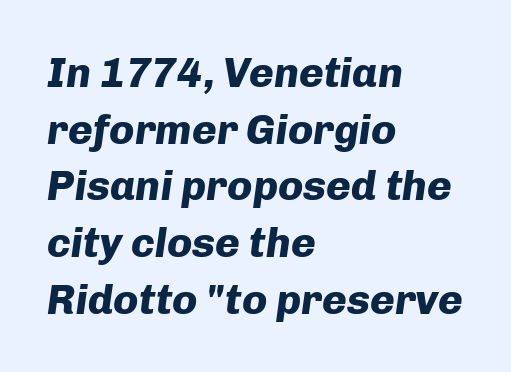
Q: Is the text bold? A: Yes.
Q: Is the text italic (slanted)? A: Yes, it leans right by about 8 degrees.
Q: Is the text underlined? A: No.
Q: How is the paragraph aligned? A: Left-aligned.
Q: Is the spacing between letters normal or unusually wide? A: Normal.
Q: Is the spacing between lines tight, normal or loose? A: Normal.
Q: Width (condensed, normal, or wide)? A: Normal.
Q: Stroke contrast? A: Low.
Q: x-height? A: Medium.
Q: Monospaced? A: No.
